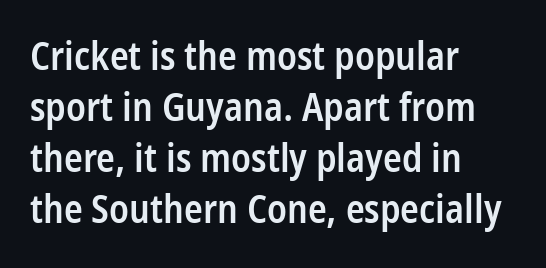
{"serif": "no", "italic": "no", "bold": "semi", "weight": "semibold", "width": "condensed", "stroke_contrast": "low", "x_height": "medium", "monospaced": "no", "underline": "no", "align": "left", "line_spacing": "normal", "line_spacing_ratio": 1.31, "letter_spacing": "normal", "letter_spacing_em": 0.0, "glyph_px": 39}
